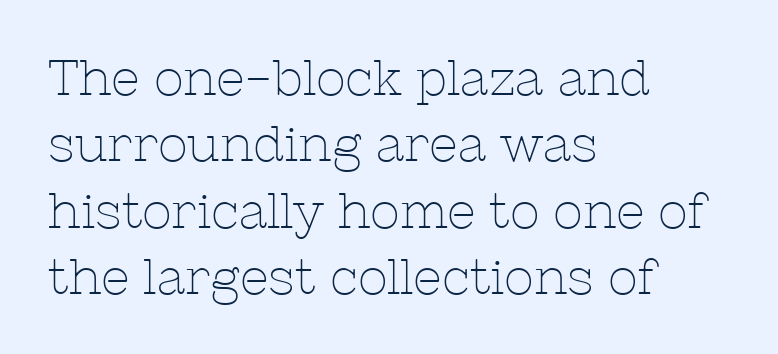
Nothing unusual about the tracking: characters are spaced as the font intends. How would I describe the line gaps? Plain and ordinary. Where is the straight margin? On the left. The glyphs in this specimen are seriffed.
